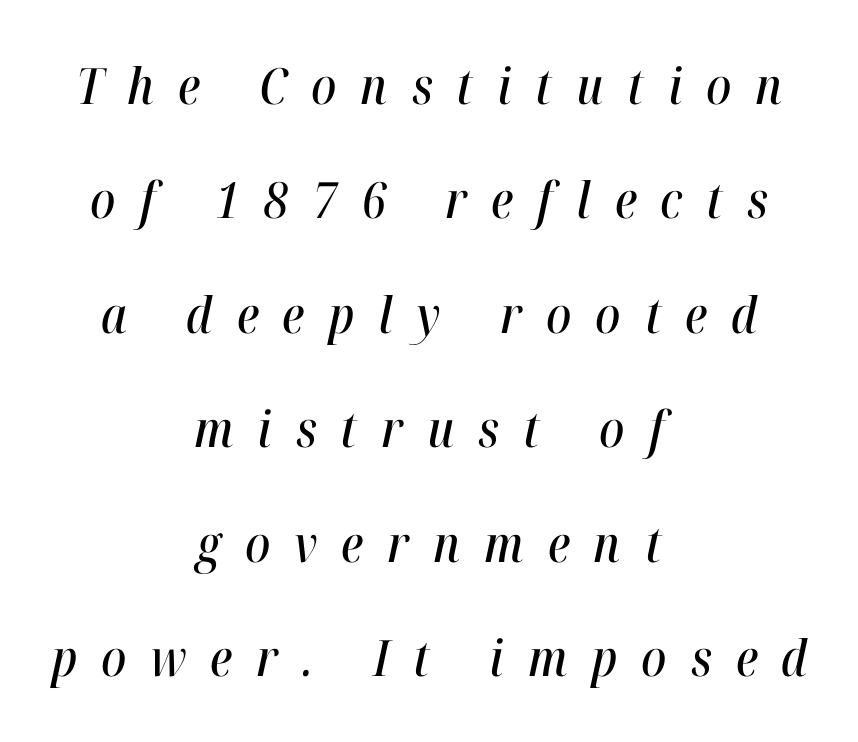
The image shows 50 px condensed type, italic (leaning right); set centered, loose line spacing (2.29x), unusually wide letter spacing (+0.48 em), not underlined; high stroke contrast and a medium x-height.
